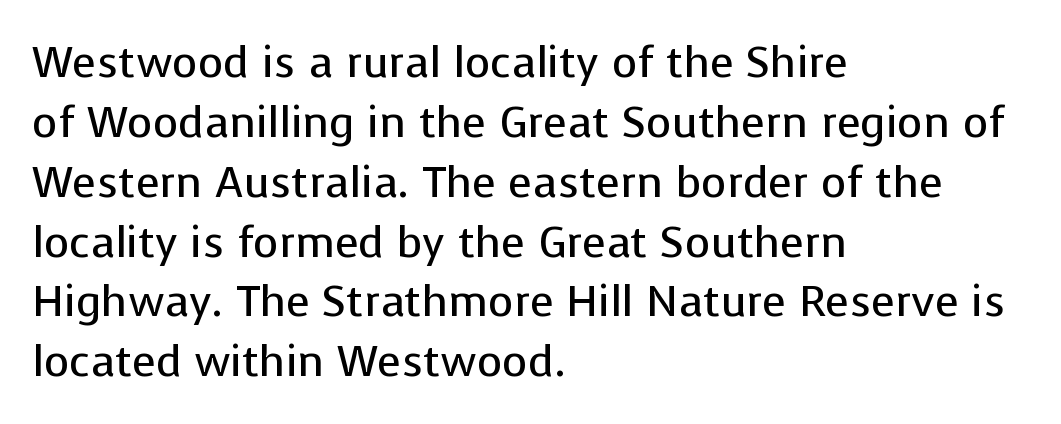
The image shows 44 px regular-weight sans-serif type, upright; set left-aligned, normal line spacing (1.36x), normal letter spacing, not underlined; low stroke contrast and a medium x-height.
